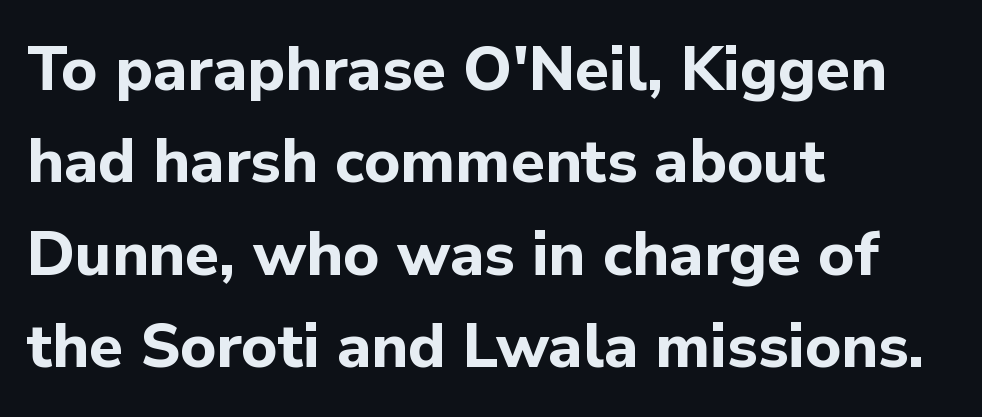
Posture: straight, roman, zero tilt. To sum up the face: it is a sans, with no serifs. Proportional: the letters do not fall into vertical columns. Line starts are locked; line ends wander.
